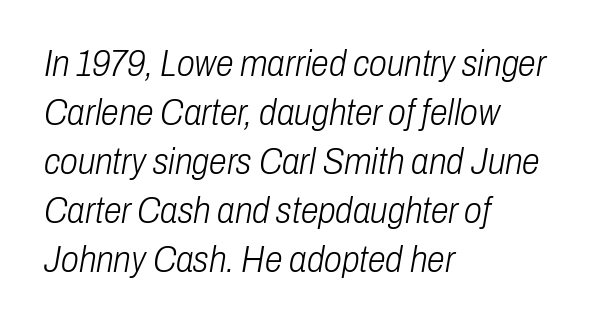
Style check: oblique. Clear beneath every line of the passage. Weight class: somewhere from thin through regular. These lines are rendered in a variable-pitch font. These lines are set flush left with a ragged right edge.
